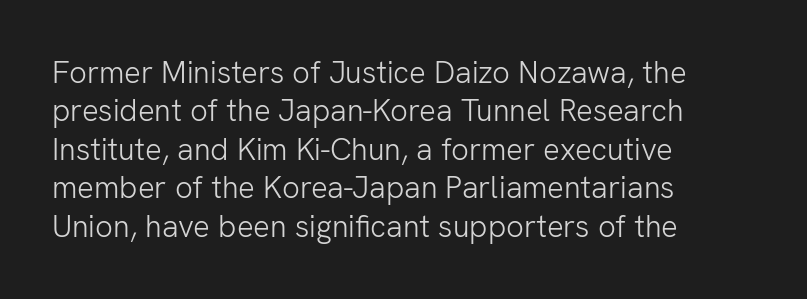
{"serif": "no", "italic": "no", "bold": "no", "weight": "light", "width": "normal", "stroke_contrast": "low", "x_height": "medium", "monospaced": "no", "underline": "no", "align": "left", "line_spacing_ratio": 1.24, "letter_spacing": "normal", "letter_spacing_em": 0.0, "glyph_px": 31}
